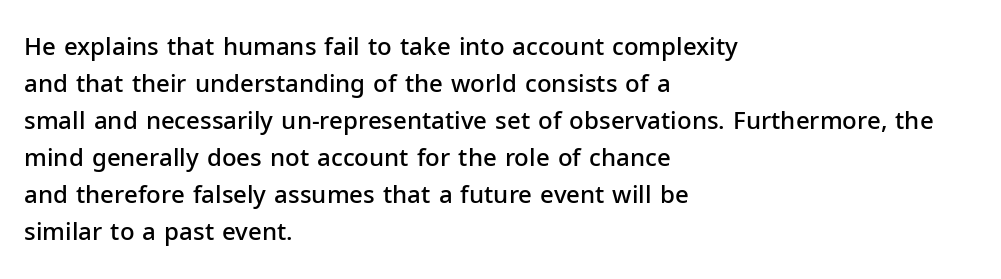
{"italic": "no", "bold": "semi", "underline": "no", "align": "left", "line_spacing": "normal", "line_spacing_ratio": 1.54, "letter_spacing": "normal", "letter_spacing_em": 0.0, "glyph_px": 24}
